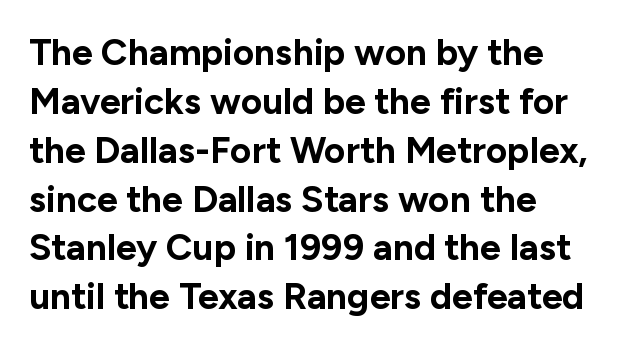
Nothing sits at the stroke ends, so this counts as sans-serif. Every row of glyphs begins at an identical x-position on the left. Compared with typical paragraphs, the rows here are spaced about the same. The face used here is rendered with its standard letterfit.
